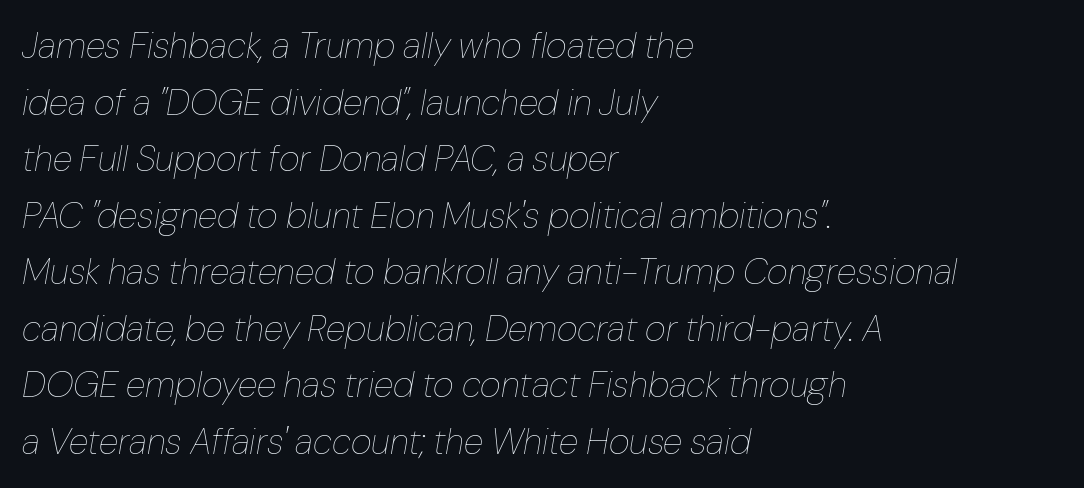
The image shows 36 px thin type, italic (leaning right); set left-aligned, normal line spacing (1.57x), normal letter spacing, not underlined; low stroke contrast and a medium x-height.
